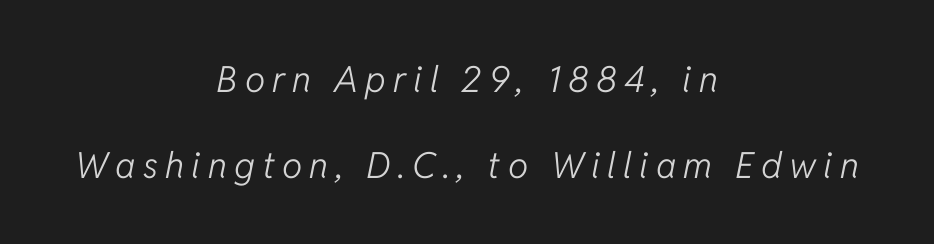
The image shows 36 px light type, italic (leaning right); set centered, loose line spacing (2.38x), unusually wide letter spacing (+0.2 em), not underlined; low stroke contrast and a medium x-height.
